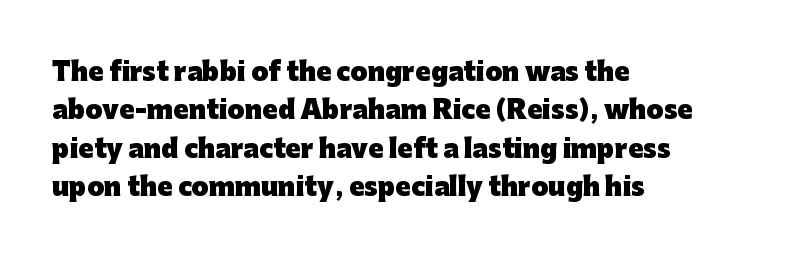
The image shows 25 px bold type, upright; set left-aligned, normal line spacing (1.54x), normal letter spacing, not underlined.
